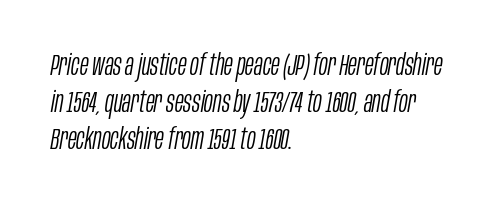
Q: Is the text bold? A: No.
Q: Is the text italic (slanted)? A: Yes, it leans right by about 10 degrees.
Q: Is the text underlined? A: No.
Q: How is the paragraph aligned? A: Left-aligned.
Q: Is the spacing between letters normal or unusually wide? A: Normal.
Q: Is the spacing between lines tight, normal or loose? A: Normal.
Q: Width (condensed, normal, or wide)? A: Condensed.
Q: Stroke contrast? A: Low.
Q: x-height? A: Large.
Q: Monospaced? A: No.
